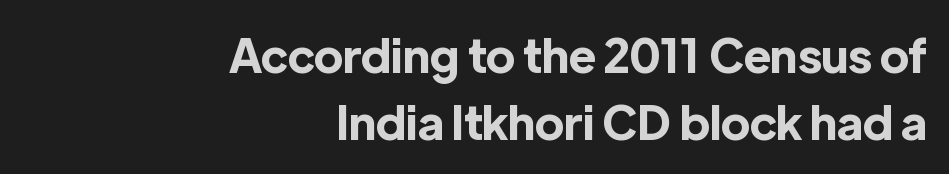
The image shows 46 px bold sans-serif type, upright; set right-aligned, normal line spacing (1.45x), normal letter spacing, not underlined; a medium x-height.
